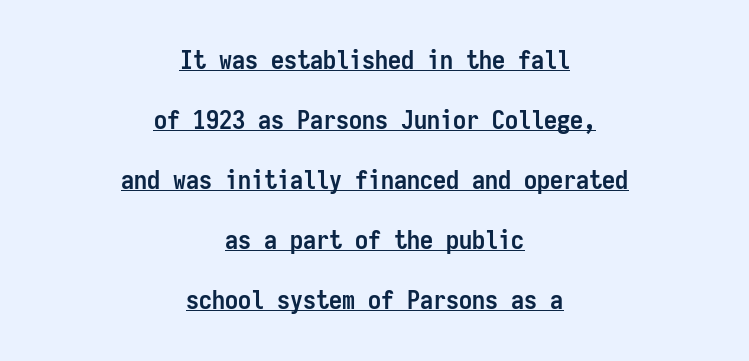
{"italic": "no", "bold": "yes", "underline": "yes", "align": "center", "line_spacing": "loose", "line_spacing_ratio": 2.31, "letter_spacing": "normal", "letter_spacing_em": 0.0, "glyph_px": 26}
